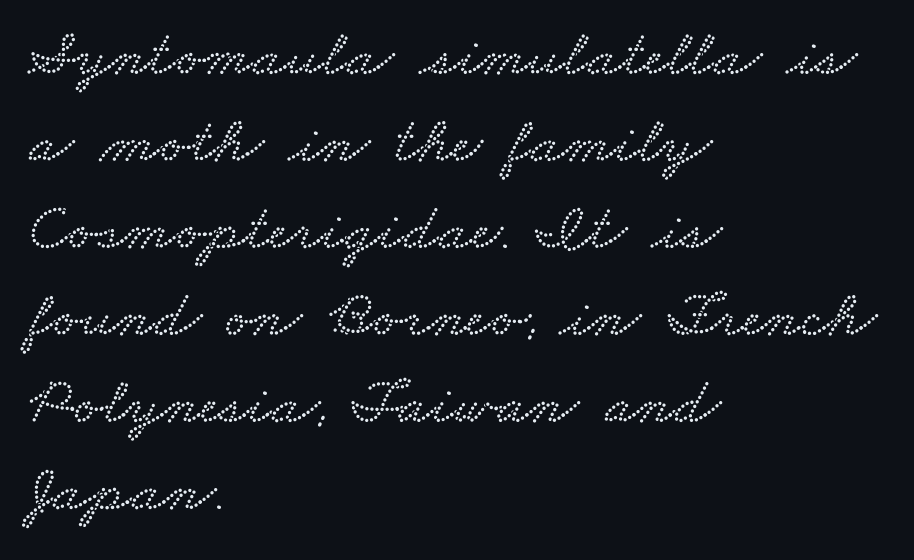
{"width": "wide", "stroke_contrast": "low", "x_height": "small", "monospaced": "no", "underline": "no", "align": "left", "line_spacing": "normal", "line_spacing_ratio": 1.34, "letter_spacing": "normal", "letter_spacing_em": 0.0, "glyph_px": 65}
